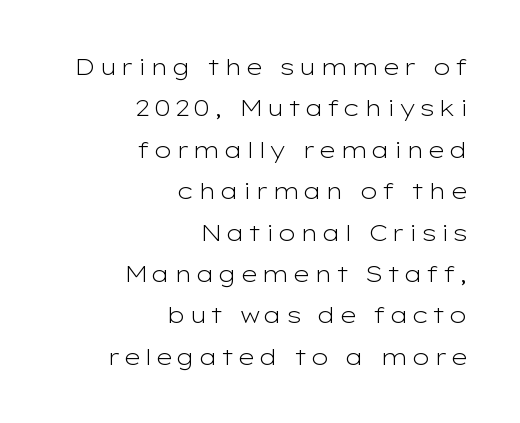
{"italic": "no", "bold": "no", "underline": "no", "align": "right", "line_spacing_ratio": 1.8, "glyph_px": 23}
